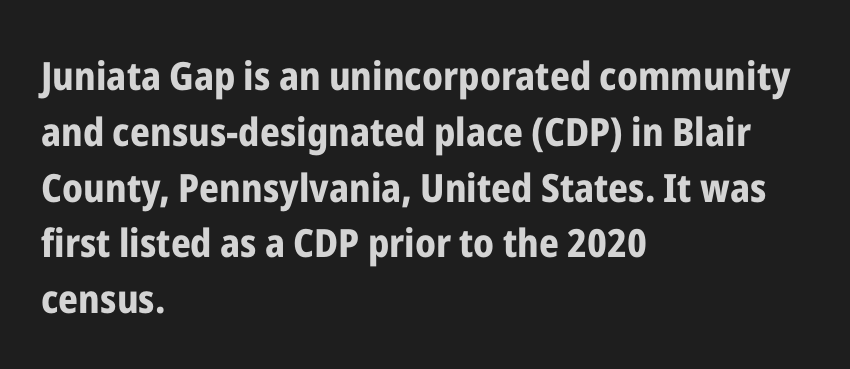
The paragraph shown leans on its left margin. What weight is shown? A full bold with thick strokes. Letters rest on an invisible, unmarked baseline. Evenly set lines give the paragraph a standard silhouette.
